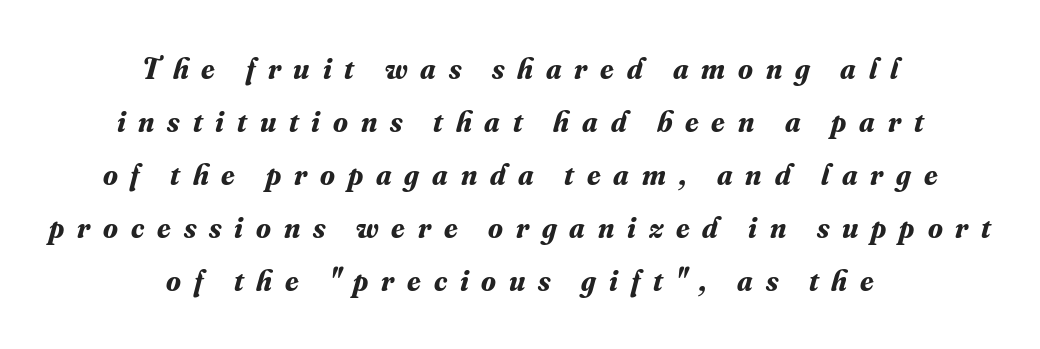
Q: Is the text bold? A: Yes.
Q: Is the text italic (slanted)? A: Yes, it leans right by about 16 degrees.
Q: Is the typeface a serif or a sans-serif typeface? A: Serif.
Q: Is the text underlined? A: No.
Q: How is the paragraph aligned? A: Centered.
Q: Is the spacing between letters normal or unusually wide? A: Unusually wide.
Q: Width (condensed, normal, or wide)? A: Normal.
Q: Stroke contrast? A: Medium.
Q: x-height? A: Small.
Q: Monospaced? A: No.
